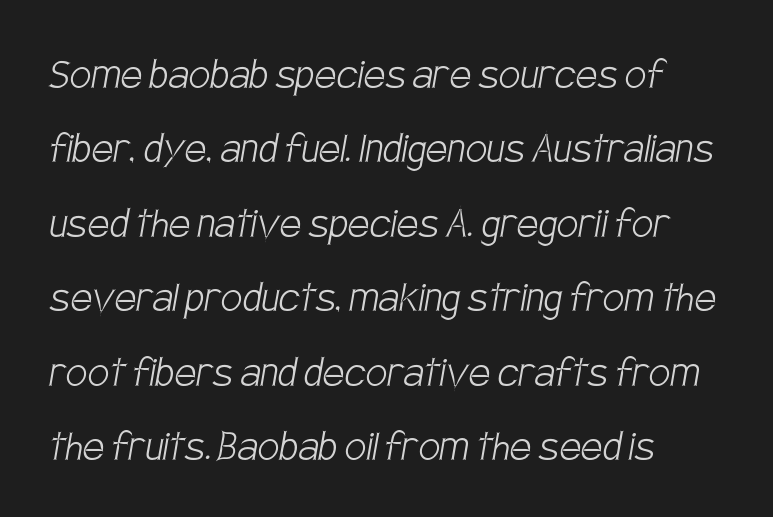
The image shows 48 px light, condensed sans-serif type; set left-aligned, normal line spacing (1.55x), normal letter spacing, not underlined; low stroke contrast and a large x-height.
